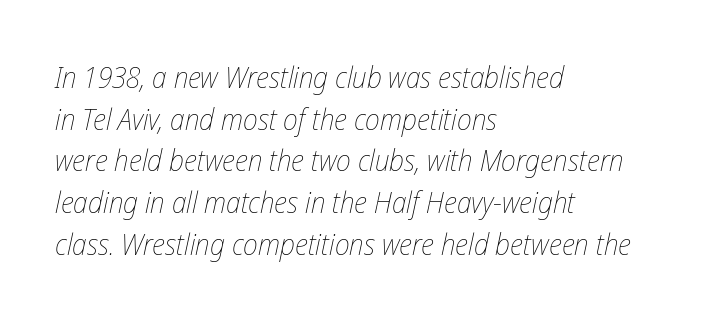
The image shows 30 px thin, condensed type, italic (leaning right); set left-aligned, normal line spacing (1.39x), normal letter spacing, not underlined; low stroke contrast and a medium x-height.
